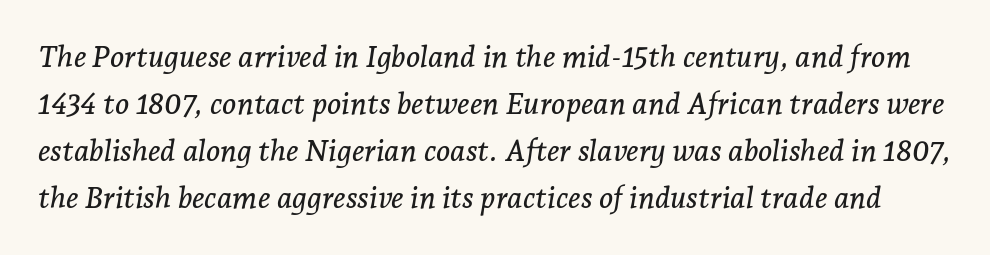
Is this a fixed-width face? No — the glyphs have proportional, varying widths. Each word holds together tightly as a unit, with standard inter-letter gaps. Classification — serif. This sample uses an oblique cut, with every glyph tilted off the vertical. The line-height multiplier appears to be the usual default. The glyphs are unaccompanied by any horizontal stroke below them.
